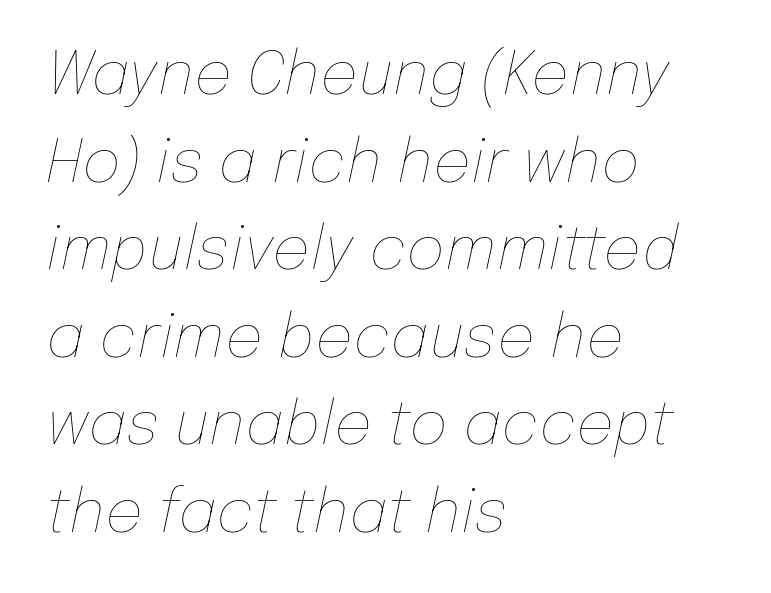
{"italic": "yes", "lean": "right", "slant_degrees": 12, "bold": "no", "weight": "thin", "width": "normal", "stroke_contrast": "low", "x_height": "medium", "monospaced": "no", "underline": "no", "align": "left", "line_spacing": "normal", "line_spacing_ratio": 1.46, "letter_spacing": "normal", "letter_spacing_em": 0.0, "glyph_px": 60}
